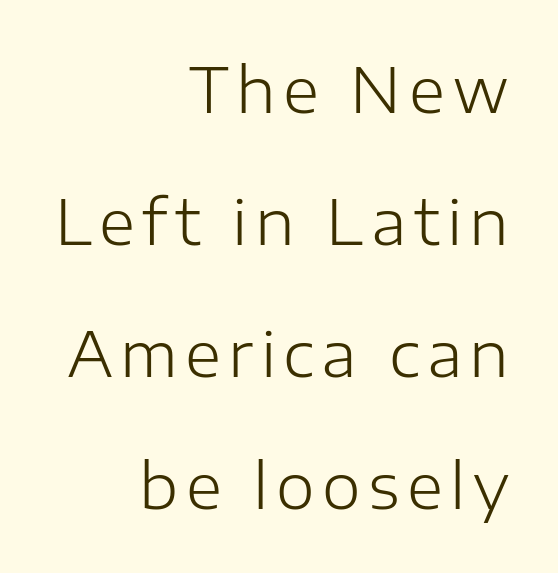
The image shows 62 px light sans-serif type, upright; set right-aligned, loose line spacing (2.13x), not underlined; low stroke contrast and a medium x-height.
